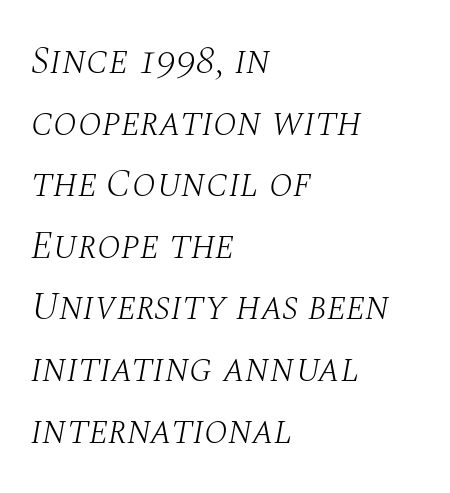
Check where the strokes stop: tiny serifs finish them off. Does extra space separate the letters? No, they use regular spacing. Observe the lean: these are italic letterforms. Each line starts at the same left margin while the right side varies.
